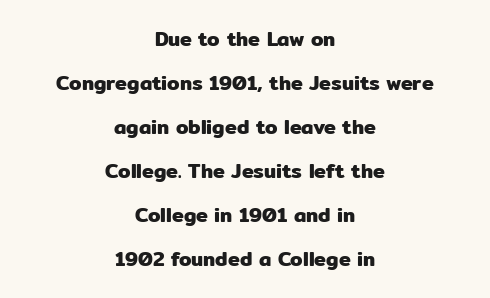
{"italic": "no", "underline": "no", "align": "center", "line_spacing": "loose", "line_spacing_ratio": 2.2, "letter_spacing": "normal", "letter_spacing_em": 0.0, "glyph_px": 20}
